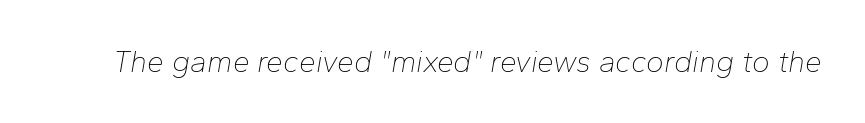
This sample has the flowing, uneven cadence of proportional lettering. Characters are canted at an angle relative to the baseline's perpendicular. Look at the tracking — it's just the regular setting, nothing added. The passage shown is not underscored anywhere. Stem width sits at or under what a default text font uses.
